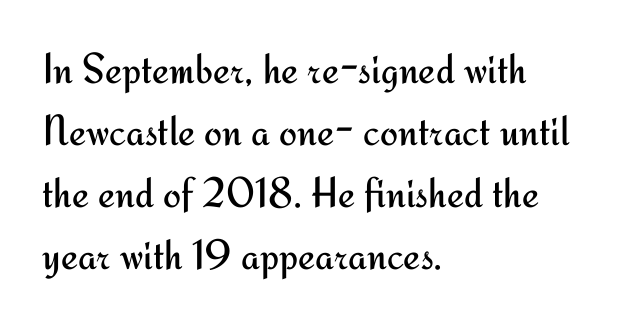
{"serif": "no", "italic": "no", "bold": "no", "weight": "regular", "width": "normal", "stroke_contrast": "medium", "x_height": "small", "monospaced": "no", "underline": "no", "align": "left", "line_spacing": "normal", "line_spacing_ratio": 1.44, "letter_spacing": "normal", "letter_spacing_em": 0.0, "glyph_px": 43}
